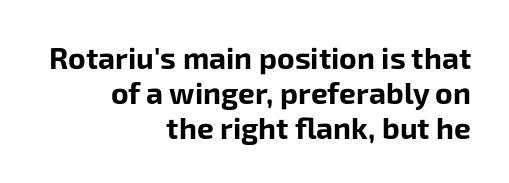
The image shows 30 px bold sans-serif type, upright; set right-aligned, line spacing 1.16x, normal letter spacing, not underlined; low stroke contrast and a medium x-height.
